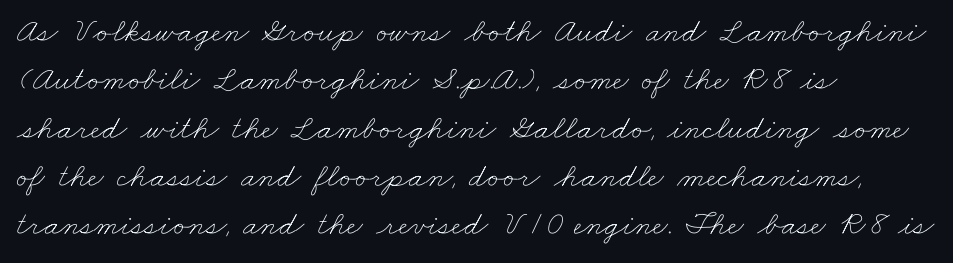
Q: Is the text bold? A: No.
Q: Is the text underlined? A: No.
Q: How is the paragraph aligned? A: Left-aligned.
Q: Is the spacing between letters normal or unusually wide? A: Normal.
Q: Is the spacing between lines tight, normal or loose? A: Normal.
Q: Width (condensed, normal, or wide)? A: Wide.
Q: Stroke contrast? A: Low.
Q: x-height? A: Small.
Q: Monospaced? A: No.
